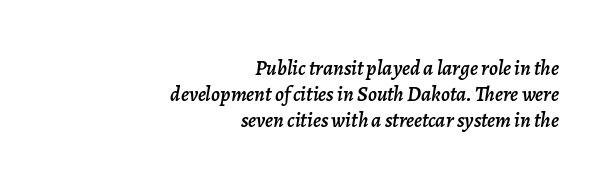
{"italic": "yes", "lean": "right", "slant_degrees": 7, "underline": "no", "align": "right", "line_spacing_ratio": 1.24, "letter_spacing": "normal", "letter_spacing_em": 0.0, "glyph_px": 21}
